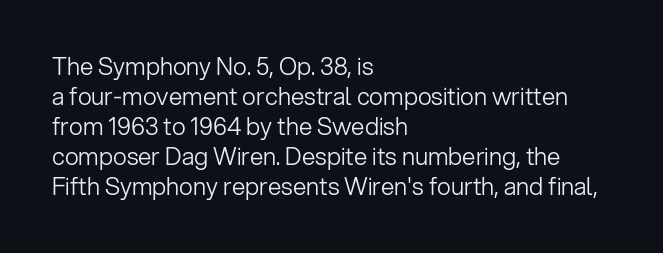
Honestly, there is no underline to notice here at all. The font's upright variant was chosen for this text. Horizontally, the lines are justified to the leading edge only. Bold? No — there's no thickening of the strokes.
